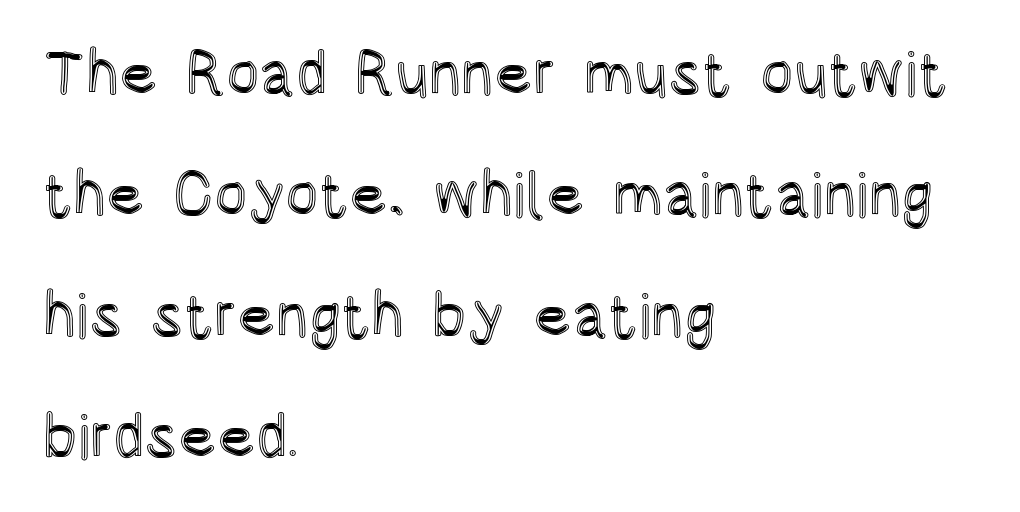
Q: Is the text italic (slanted)? A: No, it is upright.
Q: Is the text underlined? A: No.
Q: How is the paragraph aligned? A: Left-aligned.
Q: Is the spacing between letters normal or unusually wide? A: Normal.
Q: Is the spacing between lines tight, normal or loose? A: Loose.
Q: Width (condensed, normal, or wide)? A: Condensed.
Q: x-height? A: Large.
Q: Monospaced? A: No.
